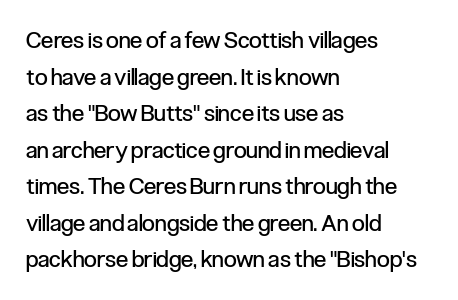
{"italic": "no", "bold": "no", "underline": "no", "align": "left", "line_spacing": "normal", "line_spacing_ratio": 1.59, "letter_spacing": "normal", "letter_spacing_em": 0.0, "glyph_px": 23}
